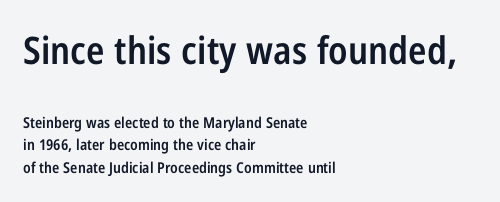
Q: Is the text bold? A: Semi-bold.
Q: Is the text italic (slanted)? A: No, it is upright.
Q: Is the typeface a serif or a sans-serif typeface? A: Sans-serif.
Q: Is the text underlined? A: No.
Q: How is the paragraph aligned? A: Left-aligned.
Q: Is the spacing between letters normal or unusually wide? A: Normal.
Q: Is the spacing between lines tight, normal or loose? A: Normal.
Q: Which block of text is set in a larger size, the first (top) or the second (bottom)? A: The first (top) one.
Q: Width (condensed, normal, or wide)? A: Condensed.
Q: Stroke contrast? A: Low.
Q: x-height? A: Medium.
Q: Monospaced? A: No.
